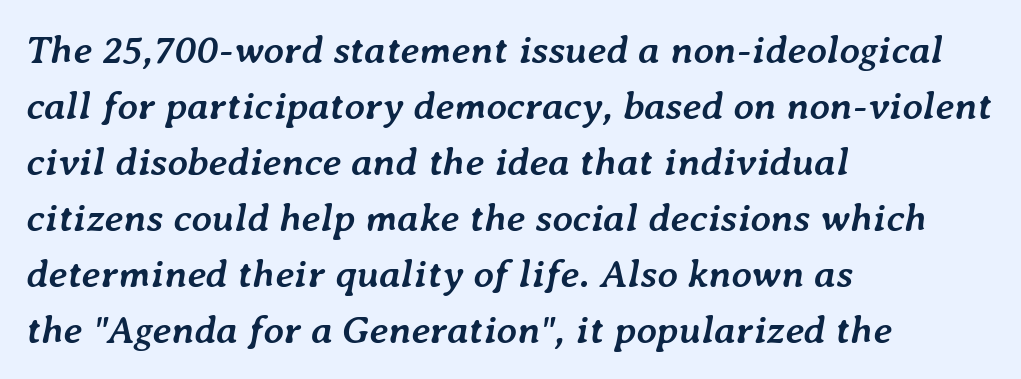
No extra tracking has been applied to these lines. Varying glyph widths throughout — classic text-font behaviour. Would a proofreader flag this as italicized? Yes. Has an underline been added? It has not. The strokes are fattened all the way to bold. Line beginnings align vertically; line endings do not.
